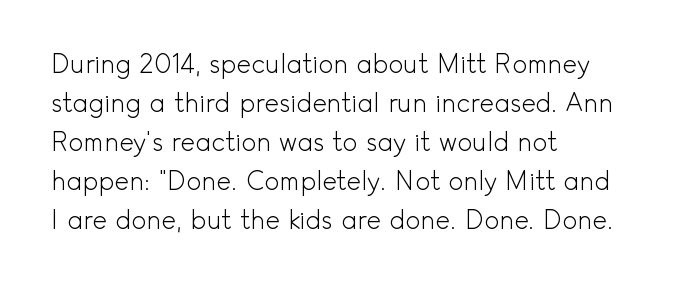
The image shows 25 px text type, upright; set left-aligned, normal line spacing (1.56x), normal letter spacing, not underlined.
